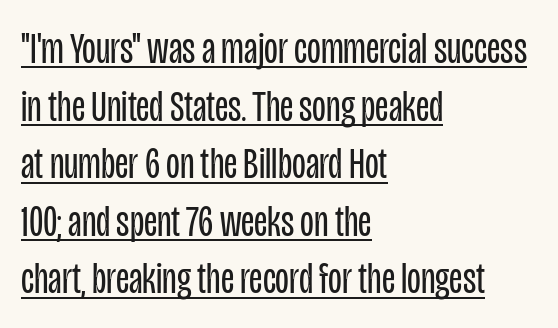
Q: Is the text bold? A: No.
Q: Is the text italic (slanted)? A: No, it is upright.
Q: Is the typeface a serif or a sans-serif typeface? A: Sans-serif.
Q: Is the text underlined? A: Yes.
Q: How is the paragraph aligned? A: Left-aligned.
Q: Is the spacing between letters normal or unusually wide? A: Normal.
Q: Is the spacing between lines tight, normal or loose? A: Normal.
Q: Width (condensed, normal, or wide)? A: Condensed.
Q: Stroke contrast? A: Low.
Q: x-height? A: Large.
Q: Monospaced? A: No.
